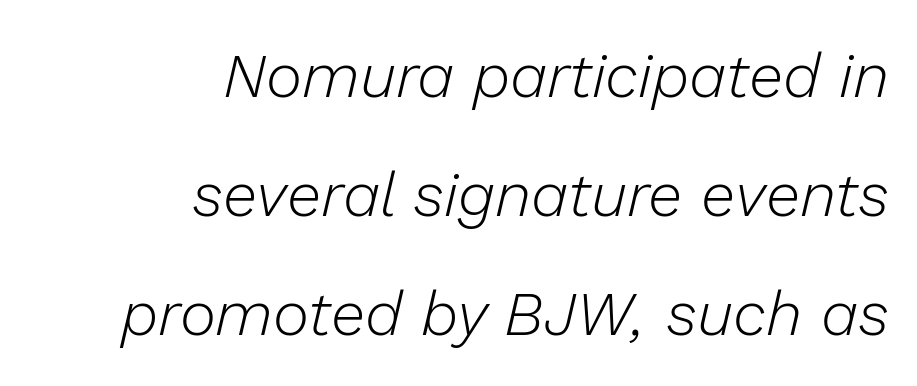
Q: Is the text bold? A: No.
Q: Is the text italic (slanted)? A: Yes, it leans right by about 13 degrees.
Q: Is the text underlined? A: No.
Q: How is the paragraph aligned? A: Right-aligned.
Q: Is the spacing between letters normal or unusually wide? A: Normal.
Q: Is the spacing between lines tight, normal or loose? A: Loose.
Q: Width (condensed, normal, or wide)? A: Normal.
Q: Stroke contrast? A: Low.
Q: x-height? A: Medium.
Q: Monospaced? A: No.
